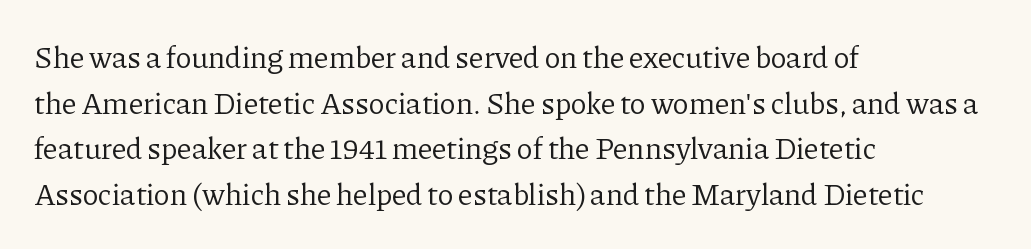
Q: Is the text bold? A: No.
Q: Is the text italic (slanted)? A: No, it is upright.
Q: Is the typeface a serif or a sans-serif typeface? A: Serif.
Q: Is the text underlined? A: No.
Q: How is the paragraph aligned? A: Left-aligned.
Q: Is the spacing between letters normal or unusually wide? A: Normal.
Q: Is the spacing between lines tight, normal or loose? A: Normal.
Q: Width (condensed, normal, or wide)? A: Normal.
Q: Stroke contrast? A: Low.
Q: x-height? A: Medium.
Q: Monospaced? A: No.
